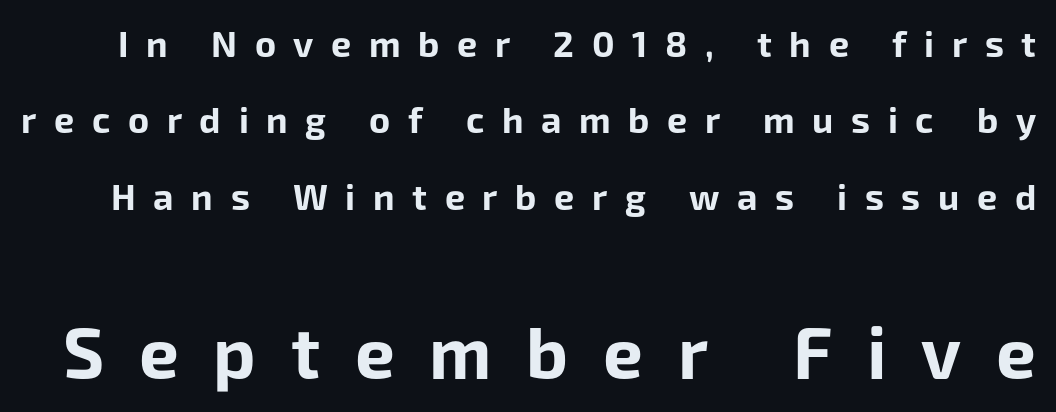
Compared with typical body copy, the letter spacing here is much looser. Underline: absent. This is sans-serif lettering, the kind often seen on screens and signage. Look at the stroke-to-counter ratio: heavy, a bold. The later block is typeset at a bigger size than the earlier block. Interline gaps are noticeably wide in this sample.
